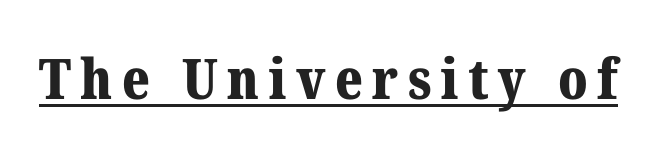
The passage shown is typeset with a serif family. Character widths vary here, with narrow letters taking less room than wide ones. Typographic density is high because the face is bold. The letters stand upright; this is a roman face. The string is rendered with underlining switched on.
